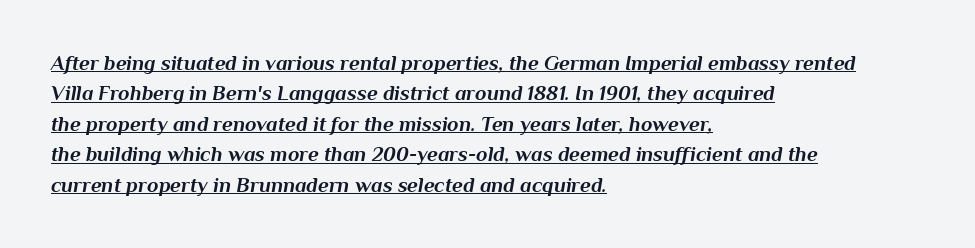
The image shows 21 px bold type, italic (leaning right); set left-aligned, normal line spacing (1.45x), normal letter spacing, underlined.
